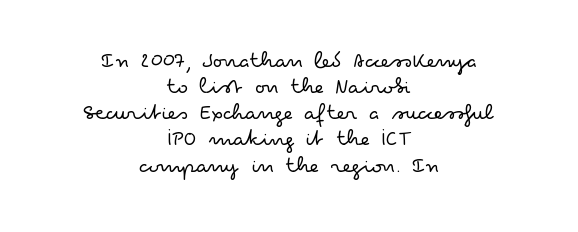
Students, note that the glyphs here touch the page at normal intervals. The space between consecutive lines is stingy. A light-to-regular cut is what we see here. Lines of text with bare space underneath. The lines are quadded center.
